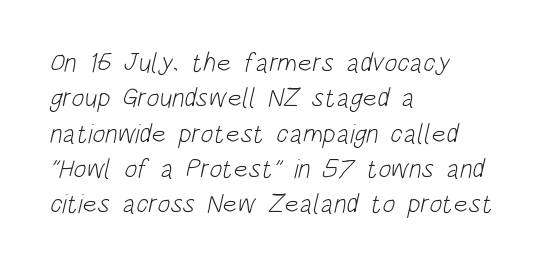
The image shows 27 px text type; set left-aligned, normal line spacing (1.31x), normal letter spacing, not underlined.
